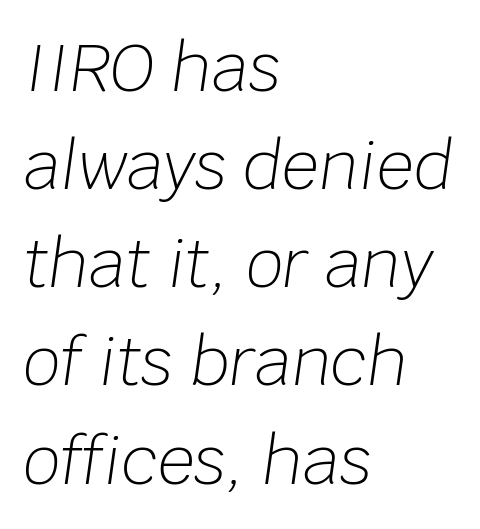
The image shows 65 px light type, italic (leaning right); set left-aligned, normal line spacing (1.51x), normal letter spacing, not underlined; low stroke contrast and a large x-height.
